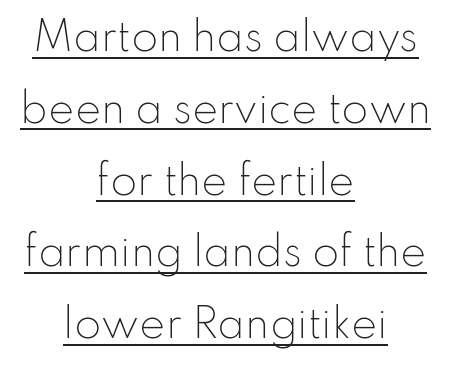
The image shows 39 px light sans-serif type, upright; set centered, line spacing 1.84x, normal letter spacing, underlined; low stroke contrast and a small x-height.
